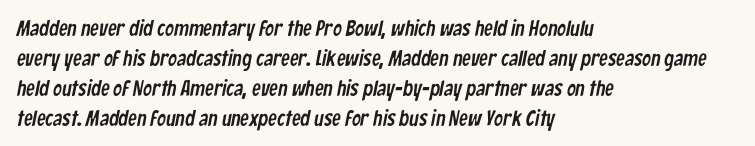
The image shows 22 px text type; set left-aligned, normal line spacing (1.36x), normal letter spacing, not underlined.
